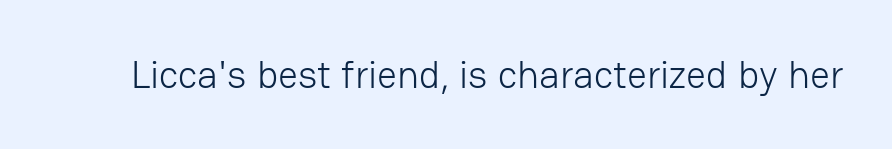
{"serif": "no", "italic": "no", "bold": "no", "weight": "light", "width": "normal", "stroke_contrast": "low", "x_height": "medium", "monospaced": "no", "underline": "no", "letter_spacing": "normal", "letter_spacing_em": 0.0, "glyph_px": 39}
